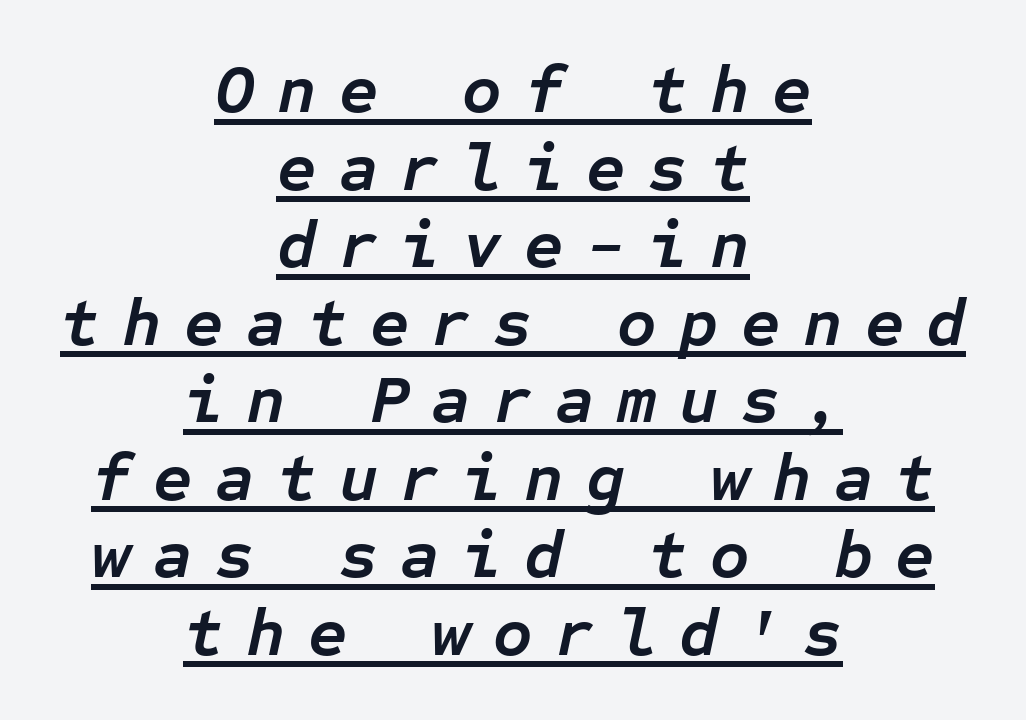
The image shows 68 px semibold type, italic (leaning right), monospaced; set centered, tight line spacing (1.14x), unusually wide letter spacing (+0.33 em), underlined; low stroke contrast and a medium x-height.
